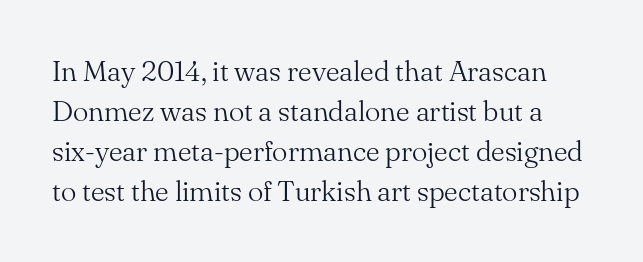
Do the characters align in a grid? No, the font is proportional. Honestly, the letter spacing is just normal — you wouldn't notice it. Nope, not italic — everything's standing straight. Typographically, this falls in the serif category. The specimen omits any rule beneath the text block's lines. The strokes are not fattened; the text isn't bold.
